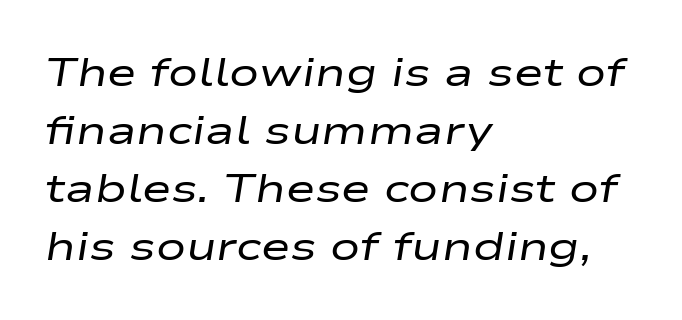
The image shows 40 px regular-weight, wide type, italic (leaning right); set left-aligned, normal line spacing (1.45x), normal letter spacing, not underlined; low stroke contrast and a medium x-height.
